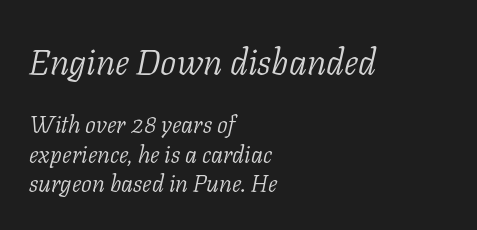
Q: Is the text bold? A: No.
Q: Is the text italic (slanted)? A: Yes, it leans right by about 11 degrees.
Q: Is the typeface a serif or a sans-serif typeface? A: Serif.
Q: Is the text underlined? A: No.
Q: How is the paragraph aligned? A: Left-aligned.
Q: Is the spacing between letters normal or unusually wide? A: Normal.
Q: Which block of text is set in a larger size, the first (top) or the second (bottom)? A: The first (top) one.
Q: Width (condensed, normal, or wide)? A: Normal.
Q: Stroke contrast? A: Low.
Q: x-height? A: Medium.
Q: Monospaced? A: No.
